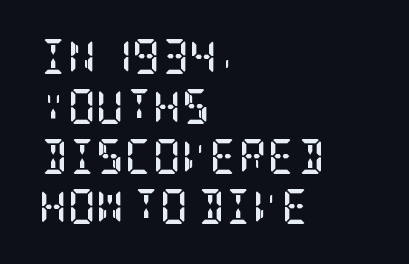
{"serif": "yes", "italic": "no", "bold": "yes", "weight": "semibold", "width": "condensed", "stroke_contrast": "low", "x_height": "large", "underline": "no", "align": "left", "line_spacing": "normal", "line_spacing_ratio": 1.43, "letter_spacing": "normal", "letter_spacing_em": 0.0, "glyph_px": 35}
